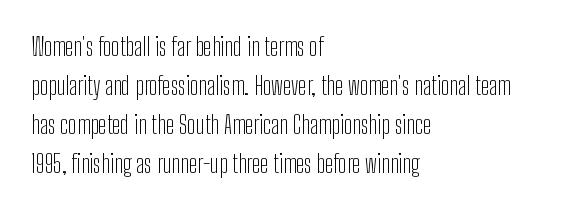
The space between consecutive lines is moderate. In terms of letterspacing, this is plain default setting. This rendering features lettering with no underline. Is the stroke heavy? The answer is a plain regular-or-lighter.
